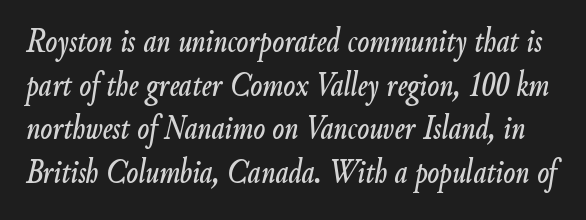
The image shows 35 px condensed type, italic (leaning right); set normal line spacing (1.25x), normal letter spacing, not underlined; low stroke contrast and a small x-height.
